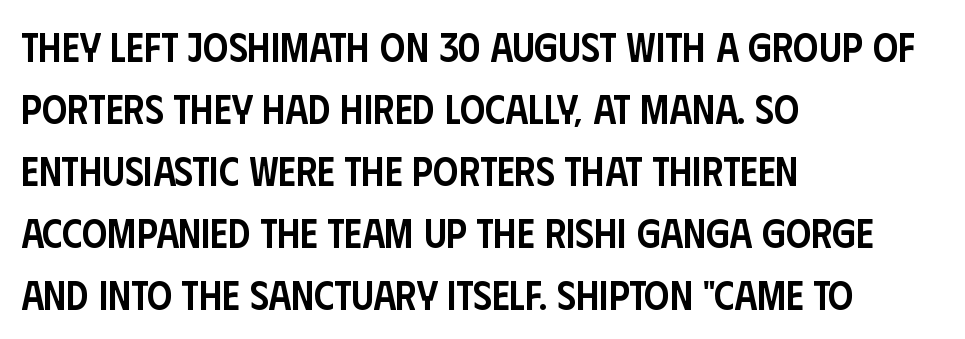
The image shows 40 px semibold, condensed sans-serif type, upright; set left-aligned, normal line spacing (1.55x), normal letter spacing, not underlined; low stroke contrast and a large x-height.
